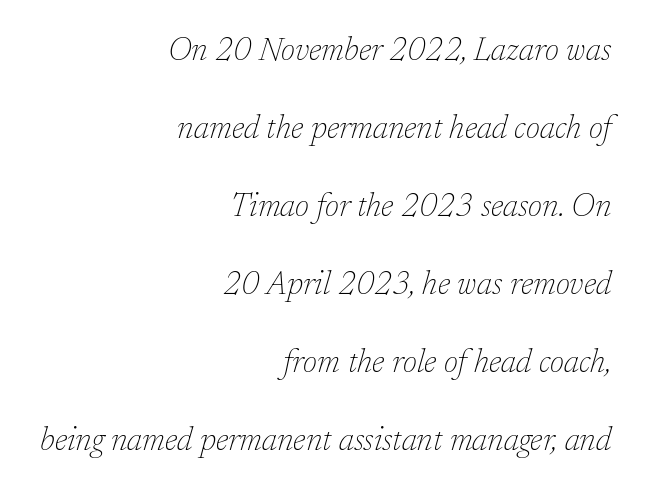
The image shows 32 px thin serif type, italic (leaning right); set right-aligned, loose line spacing (2.44x), normal letter spacing, not underlined; low stroke contrast and a medium x-height.
